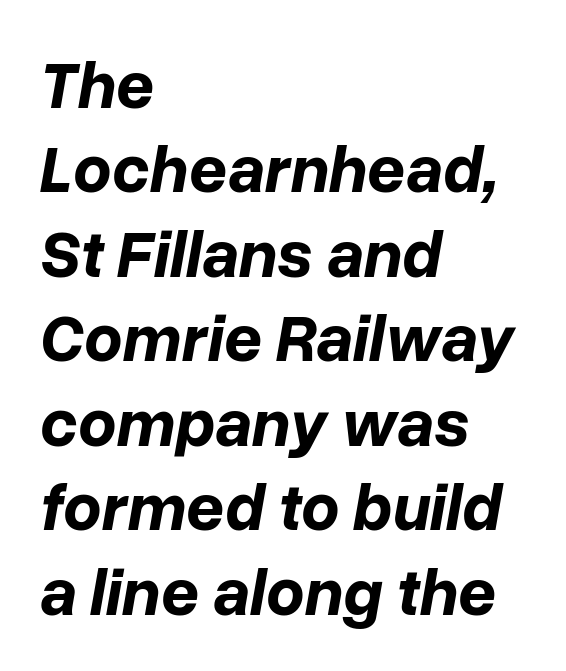
Whoever set this chose a conventional vertical rhythm. Style check: oblique. The compositor pushed each line to the left boundary. Clear beneath every line of the passage.
